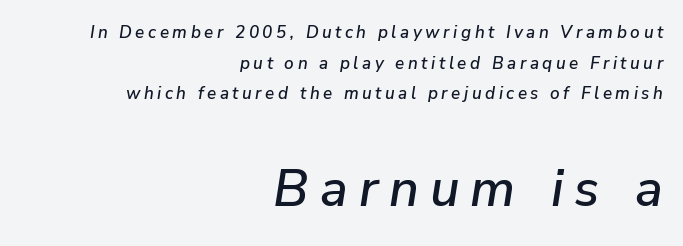
{"italic": "yes", "lean": "right", "slant_degrees": 9, "width": "normal", "stroke_contrast": "low", "x_height": "medium", "monospaced": "no", "underline": "no", "align": "right", "line_spacing_ratio": 1.8, "letter_spacing": "wide", "letter_spacing_em": 0.21, "larger_block": "second", "size_ratio": 3.06, "glyph_px": 52}
